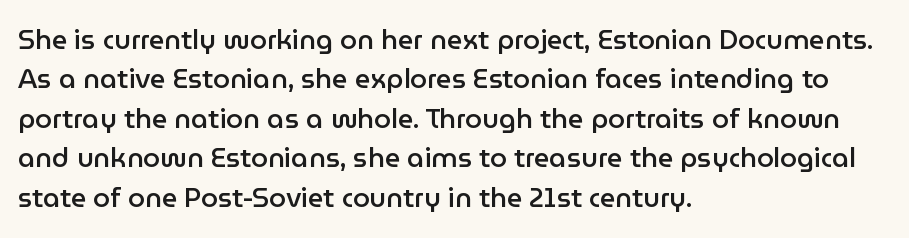
The line texture is even and compact thanks to regular tracking. The vertical gap from one line to the next is medium. It's the straight-up-and-down kind of type. I'd describe the lettering as semibold — firm but not a full bold. Layout note: lines flush left. Words float on clear page, feet unadorned.
